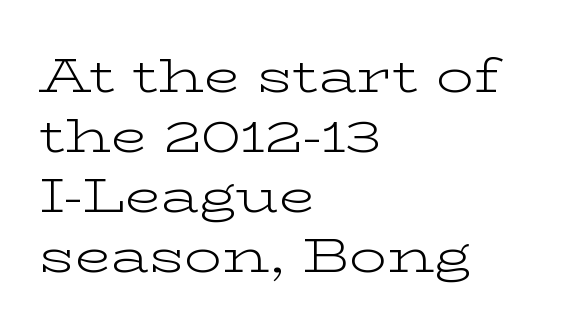
Spacing verdict: proportional, widths tailored to each character. Students, observe: this is what conventionally led text looks like. This is the regular roman posture of the typeface. Check where the strokes stop: tiny serifs finish them off.
